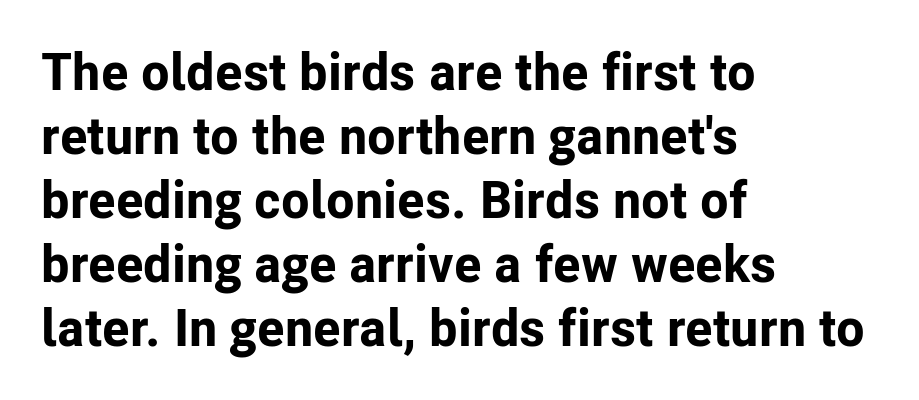
{"serif": "no", "italic": "no", "bold": "yes", "weight": "bold", "width": "normal", "stroke_contrast": "low", "x_height": "medium", "monospaced": "no", "underline": "no", "align": "left", "line_spacing_ratio": 1.23, "letter_spacing": "normal", "letter_spacing_em": 0.0, "glyph_px": 52}
